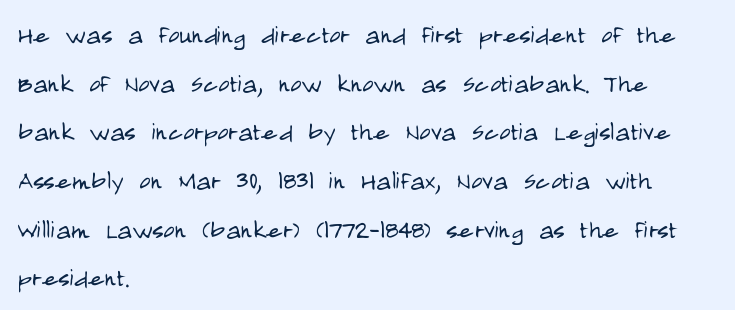
Q: Is the text bold? A: No.
Q: Is the text italic (slanted)? A: No, it is upright.
Q: Is the typeface a serif or a sans-serif typeface? A: Sans-serif.
Q: Is the text underlined? A: No.
Q: How is the paragraph aligned? A: Left-aligned.
Q: Is the spacing between letters normal or unusually wide? A: Normal.
Q: Is the spacing between lines tight, normal or loose? A: Normal.
Q: Width (condensed, normal, or wide)? A: Condensed.
Q: Stroke contrast? A: Low.
Q: x-height? A: Large.
Q: Monospaced? A: No.
